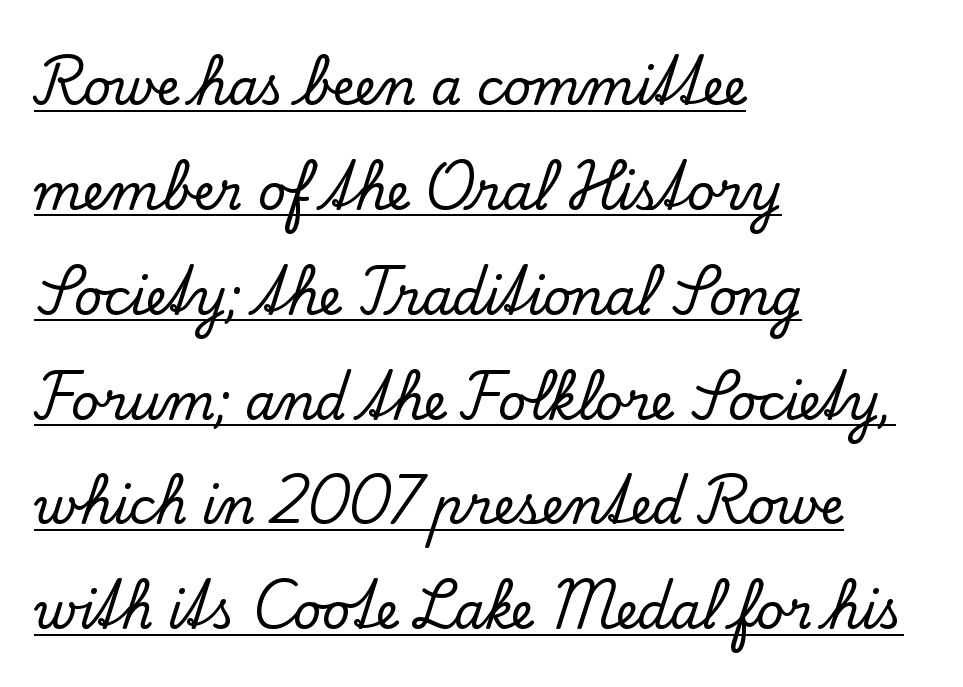
Q: Is the text italic (slanted)? A: Yes.
Q: Is the typeface a serif or a sans-serif typeface? A: Serif.
Q: Is the text underlined? A: Yes.
Q: How is the paragraph aligned? A: Left-aligned.
Q: Is the spacing between letters normal or unusually wide? A: Normal.
Q: Is the spacing between lines tight, normal or loose? A: Loose.
Q: Width (condensed, normal, or wide)? A: Normal.
Q: Stroke contrast? A: Low.
Q: x-height? A: Small.
Q: Monospaced? A: No.
